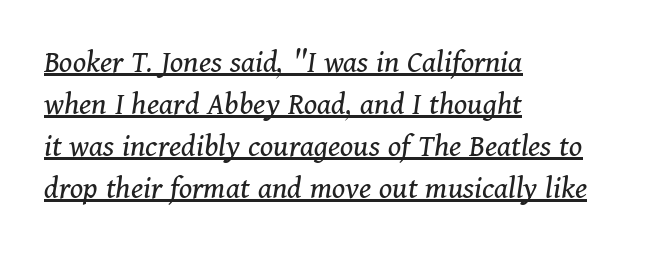
{"serif": "yes", "italic": "yes", "lean": "right", "slant_degrees": 11, "bold": "no", "weight": "regular", "width": "normal", "stroke_contrast": "medium", "x_height": "medium", "monospaced": "no", "underline": "yes", "align": "left", "line_spacing": "normal", "line_spacing_ratio": 1.27, "letter_spacing": "normal", "letter_spacing_em": 0.0, "glyph_px": 33}
